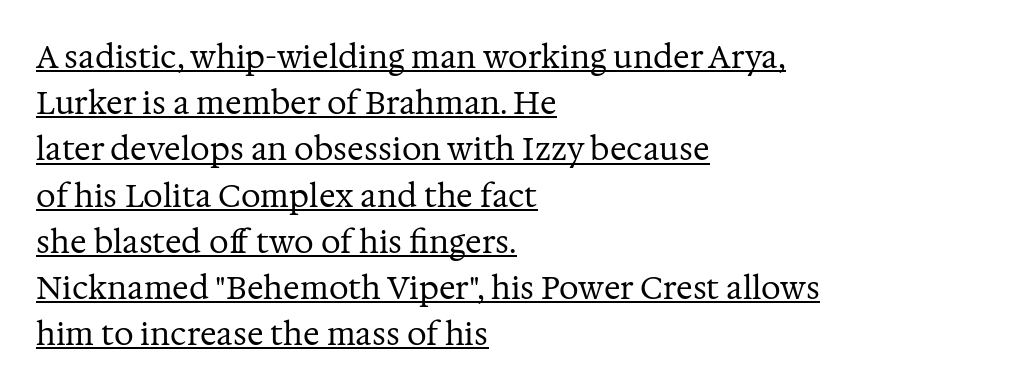
The image shows 31 px regular-weight serif type, upright; set left-aligned, normal line spacing (1.49x), normal letter spacing, underlined; medium stroke contrast and a medium x-height.
